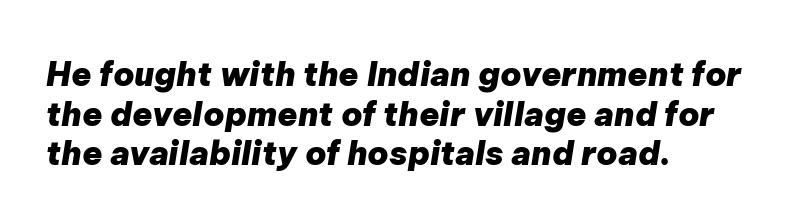
These lines were composed using italics. Which margin do the lines hug? The left one — the right edge is uneven. Letters rest on an invisible, unmarked baseline. The font is running at its bold setting. Between one letter and the next there's only the usual sliver of space. Here the designer chose a conventional face with non-uniform glyph widths.
